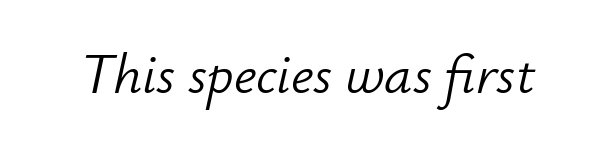
Q: Is the text bold? A: No.
Q: Is the text italic (slanted)? A: Yes, it leans right by about 12 degrees.
Q: Is the text underlined? A: No.
Q: Is the spacing between letters normal or unusually wide? A: Normal.
Q: Width (condensed, normal, or wide)? A: Normal.
Q: Stroke contrast? A: Low.
Q: x-height? A: Small.
Q: Monospaced? A: No.
